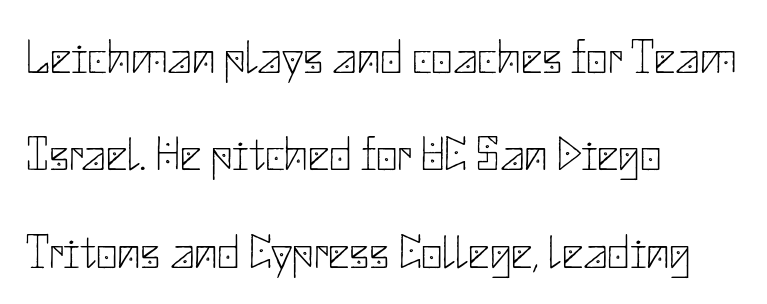
The image shows 47 px thin sans-serif type, upright; set left-aligned, loose line spacing (2.07x), normal letter spacing, not underlined; low stroke contrast and a small x-height.
